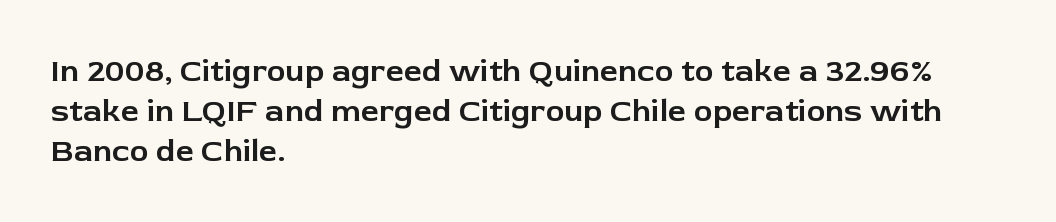
The typesetter chose a ragged-right arrangement here. Is there much room between lines? A standard amount, neither cramped nor airy. In terms of letterspacing, this is plain default setting. The typeface chosen for these lines omits serifs.
